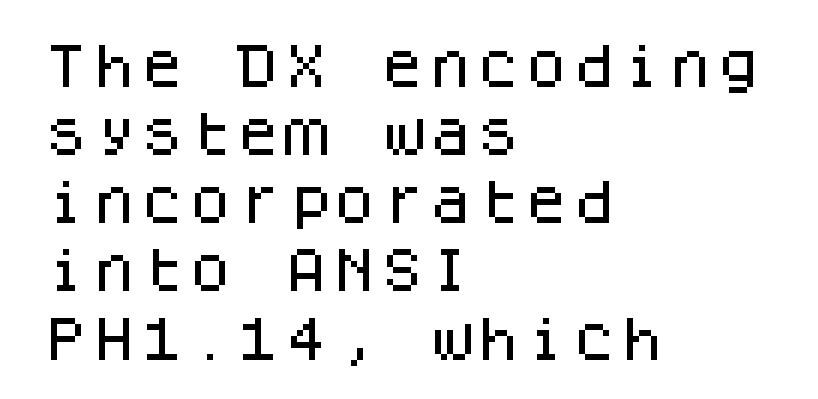
The axis of the letterforms is exactly vertical. In CSS terms this would be text-align: left. Students, observe: this is what conventionally led text looks like. Each letter, wide or thin by design, is forced into the same width here. Bare-footed words on every line. The gaps between neighbouring characters are ordinary and unremarkable.
